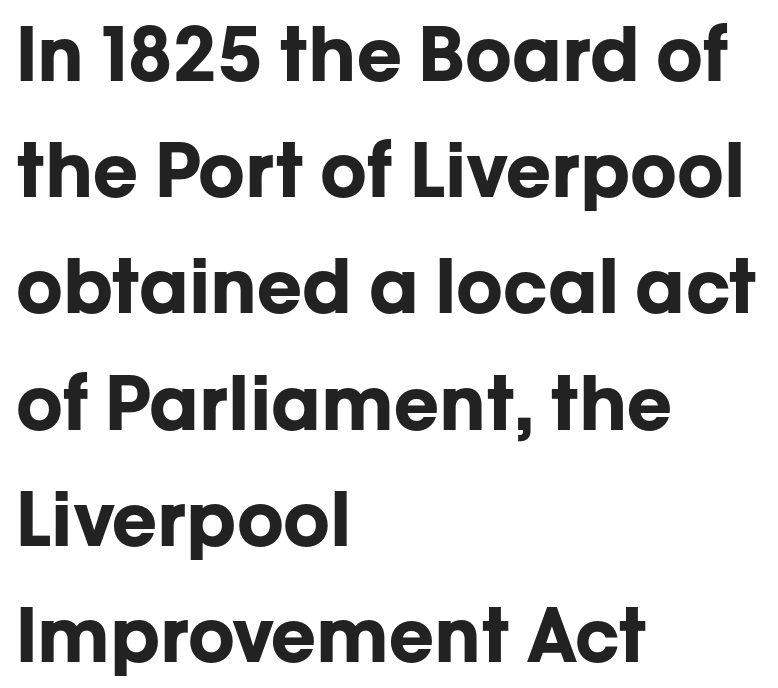
The face used here is proportionally spaced, like ordinary book or web type. The strokes are fattened all the way to bold. Typeset ragged right — the left edge is the straight one. Successive baselines arrive at the customary interval.
